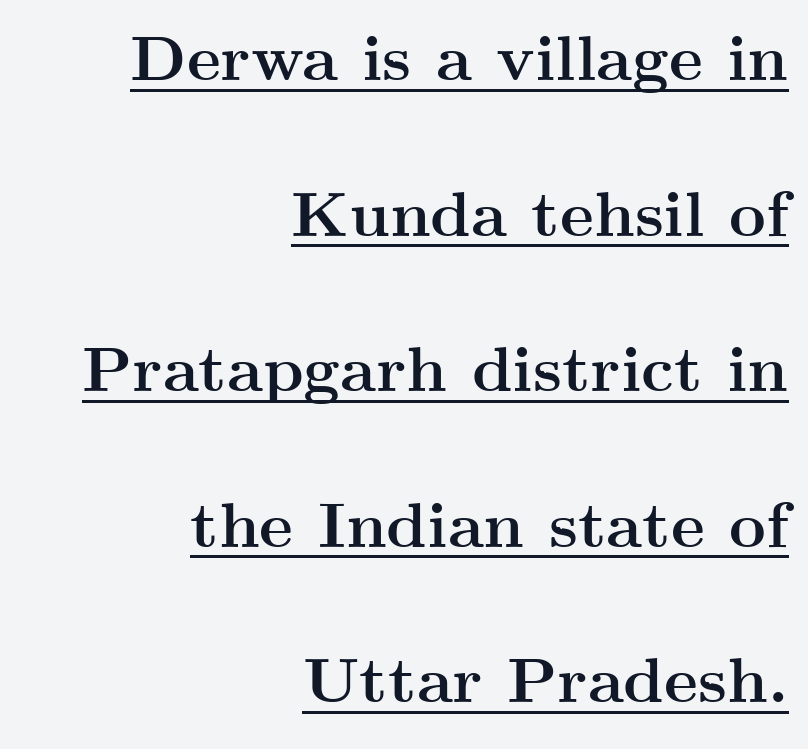
The rendering uses a large line-height, opening up the rows. Does the type have serifs? Yes, each stem ends in a small foot. The specimen reads as upright at a glance. This rendering leaves character spacing at its baseline value.
